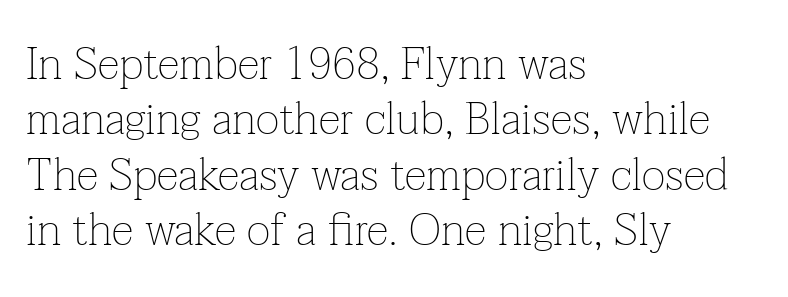
Q: Is the text bold? A: No.
Q: Is the text italic (slanted)? A: No, it is upright.
Q: Is the typeface a serif or a sans-serif typeface? A: Serif.
Q: Is the text underlined? A: No.
Q: How is the paragraph aligned? A: Left-aligned.
Q: Is the spacing between letters normal or unusually wide? A: Normal.
Q: Width (condensed, normal, or wide)? A: Normal.
Q: Stroke contrast? A: Low.
Q: x-height? A: Medium.
Q: Monospaced? A: No.
